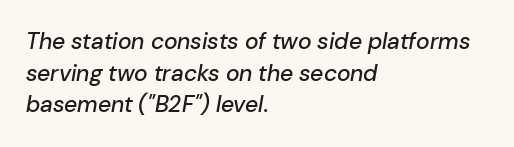
Q: Is the text italic (slanted)? A: Yes, it leans right by about 10 degrees.
Q: Is the text underlined? A: No.
Q: How is the paragraph aligned? A: Left-aligned.
Q: Is the spacing between letters normal or unusually wide? A: Normal.
Q: Is the spacing between lines tight, normal or loose? A: Normal.
